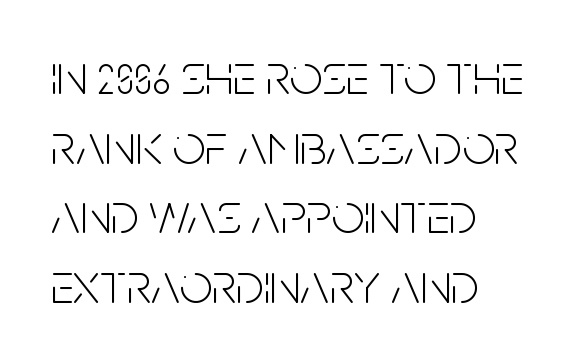
The image shows 58 px light, condensed sans-serif type, upright; set left-aligned, line spacing 1.2x, normal letter spacing, not underlined; low stroke contrast and a large x-height.
